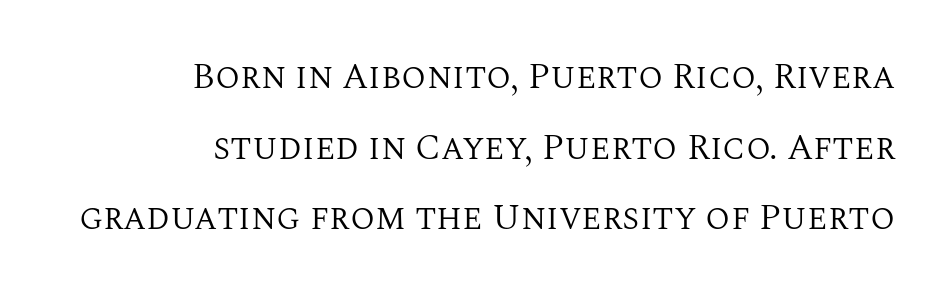
{"serif": "yes", "italic": "no", "bold": "no", "weight": "regular", "width": "normal", "stroke_contrast": "medium", "x_height": "large", "monospaced": "no", "underline": "no", "align": "right", "line_spacing": "loose", "line_spacing_ratio": 1.96, "letter_spacing": "normal", "letter_spacing_em": 0.0, "glyph_px": 36}
